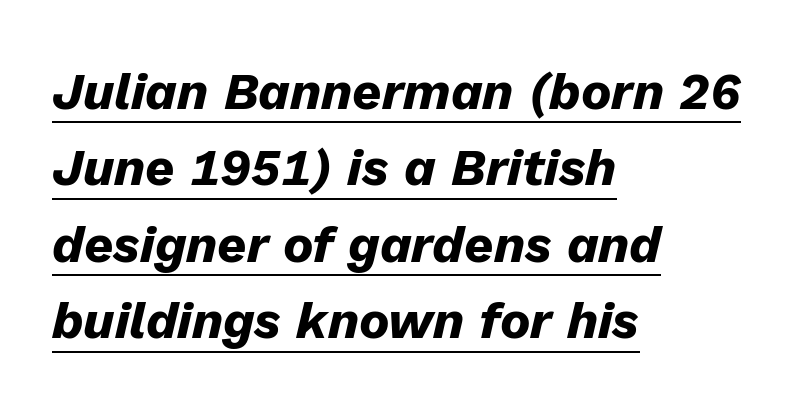
Q: Is the text bold? A: Yes.
Q: Is the text italic (slanted)? A: Yes, it leans right by about 13 degrees.
Q: Is the text underlined? A: Yes.
Q: How is the paragraph aligned? A: Left-aligned.
Q: Is the spacing between letters normal or unusually wide? A: Normal.
Q: Is the spacing between lines tight, normal or loose? A: Normal.
Q: Width (condensed, normal, or wide)? A: Normal.
Q: Stroke contrast? A: Low.
Q: x-height? A: Medium.
Q: Monospaced? A: No.
